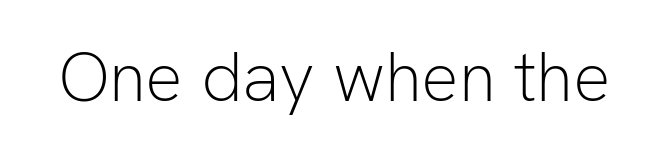
The image shows 70 px light sans-serif type, upright; set normal letter spacing, not underlined; low stroke contrast and a medium x-height.
